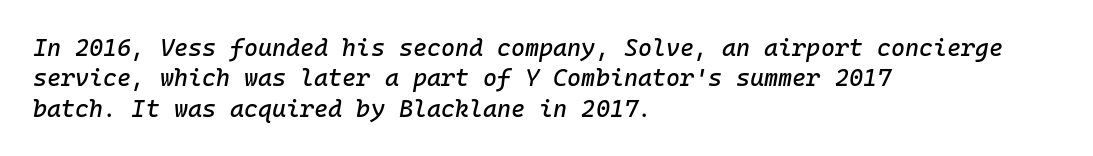
Q: Is the text italic (slanted)? A: Yes, it leans right by about 10 degrees.
Q: Is the text underlined? A: No.
Q: How is the paragraph aligned? A: Left-aligned.
Q: Is the spacing between letters normal or unusually wide? A: Normal.
Q: Is the spacing between lines tight, normal or loose? A: Normal.
